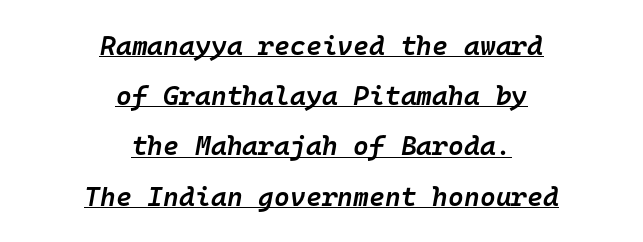
{"italic": "yes", "lean": "right", "slant_degrees": 10, "bold": "semi", "underline": "yes", "align": "center", "line_spacing_ratio": 1.86, "letter_spacing": "normal", "letter_spacing_em": 0.0, "glyph_px": 27}
